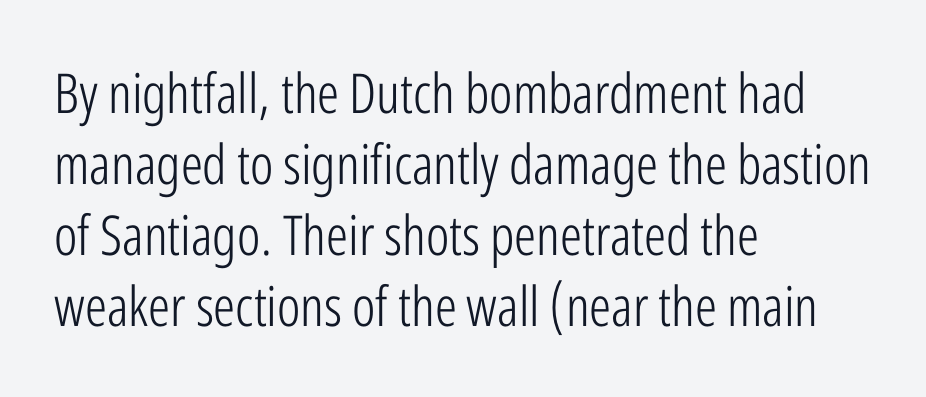
The image shows 55 px light, condensed sans-serif type, upright; set left-aligned, normal line spacing (1.29x), normal letter spacing, not underlined; low stroke contrast and a medium x-height.
